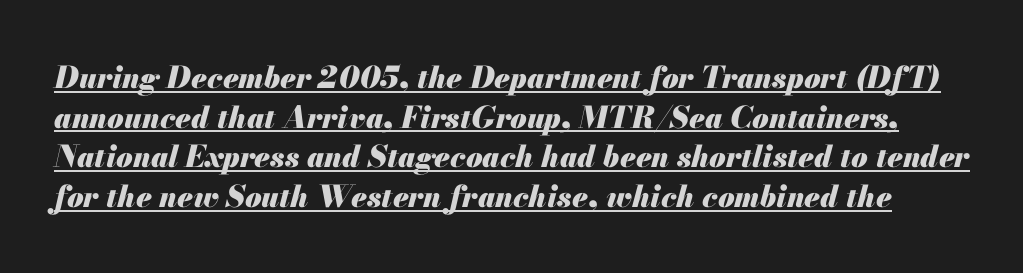
The image shows 30 px heavy type, italic (leaning right); set normal line spacing (1.32x), normal letter spacing, underlined; medium stroke contrast and a small x-height.
